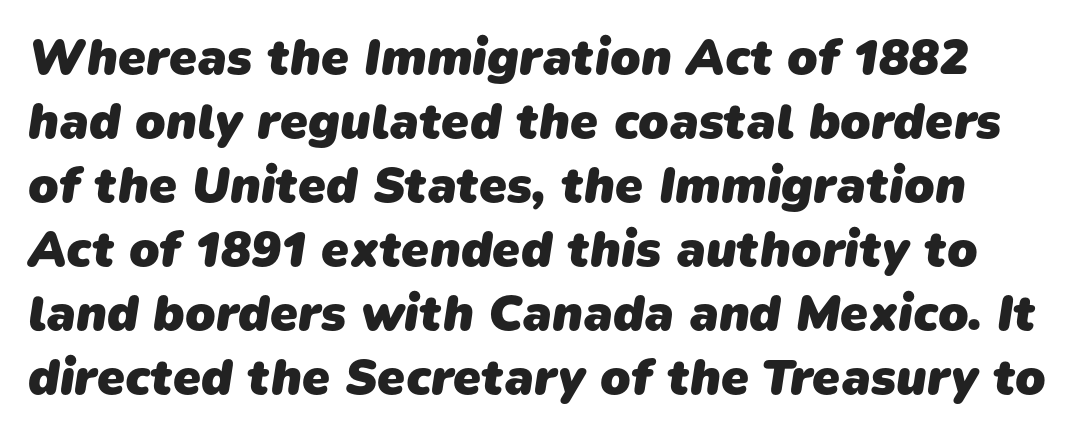
The face used here is rendered with its standard letterfit. Each letter's strokes conclude bluntly, with no projecting serifs. Successive baselines arrive at the customary interval. Weight check: bold — yes, fully. Any mark beneath the type? The region is blank. A typesetter would call this proportional, since set widths differ per character.
